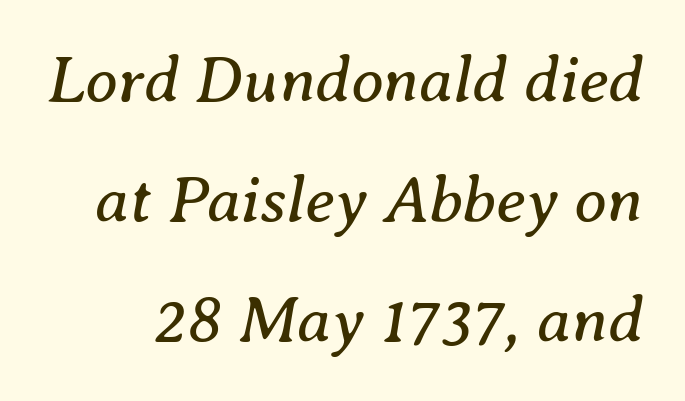
The image shows 66 px regular-weight serif type, italic (leaning right); set line spacing 1.82x, normal letter spacing, not underlined; medium stroke contrast and a medium x-height.
